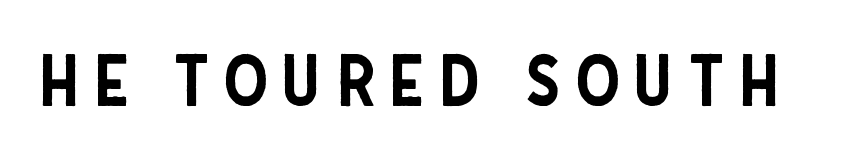
A typesetter would call this proportional, since set widths differ per character. Classification — sans serif. Is there any slant? The stems are plumb. Loose tracking; the words dissolve into strings of separated letters. Bare-footed words on every line.
